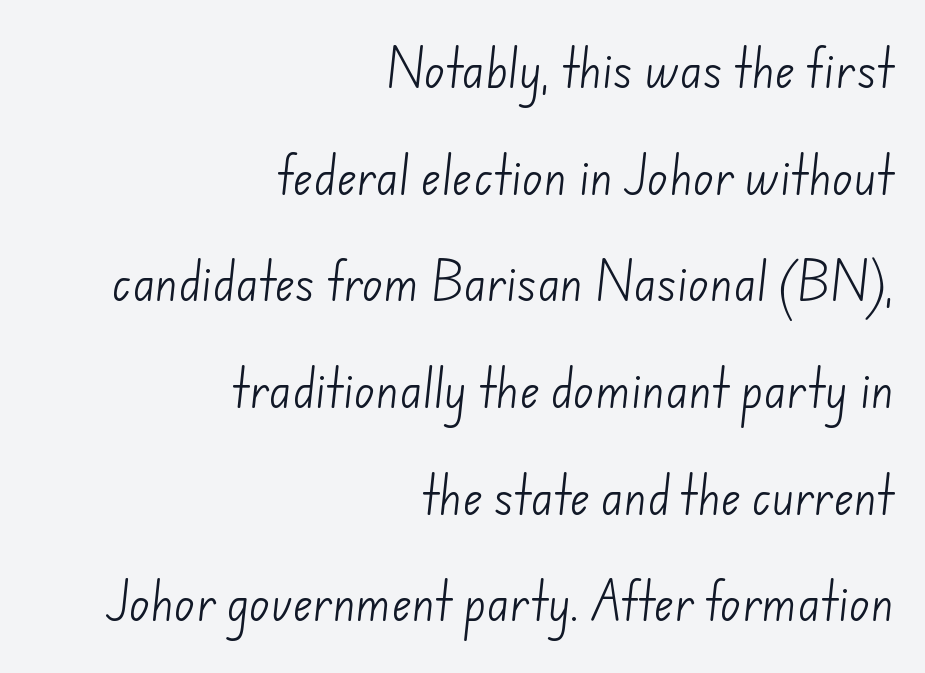
Q: Is the text bold? A: No.
Q: Is the typeface a serif or a sans-serif typeface? A: Sans-serif.
Q: Is the text underlined? A: No.
Q: How is the paragraph aligned? A: Right-aligned.
Q: Is the spacing between letters normal or unusually wide? A: Normal.
Q: Is the spacing between lines tight, normal or loose? A: Loose.
Q: Width (condensed, normal, or wide)? A: Normal.
Q: Stroke contrast? A: Low.
Q: x-height? A: Small.
Q: Monospaced? A: No.
